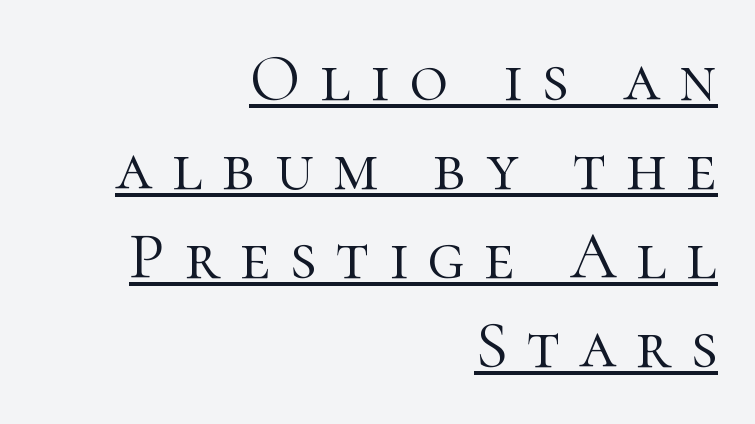
Q: Is the text bold? A: No.
Q: Is the text italic (slanted)? A: No, it is upright.
Q: Is the typeface a serif or a sans-serif typeface? A: Serif.
Q: Is the text underlined? A: Yes.
Q: How is the paragraph aligned? A: Right-aligned.
Q: Is the spacing between letters normal or unusually wide? A: Unusually wide.
Q: Is the spacing between lines tight, normal or loose? A: Normal.
Q: Width (condensed, normal, or wide)? A: Normal.
Q: Stroke contrast? A: High.
Q: x-height? A: Medium.
Q: Monospaced? A: No.
